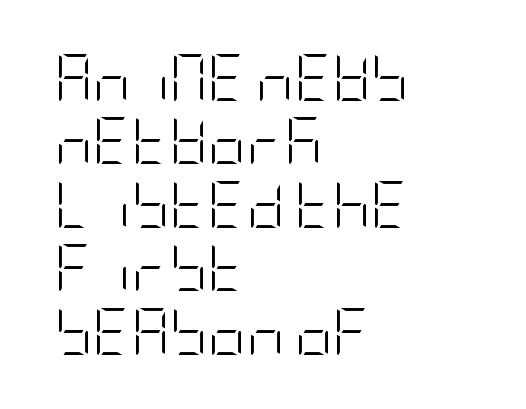
{"serif": "no", "italic": "no", "bold": "no", "weight": "light", "width": "condensed", "stroke_contrast": "low", "x_height": "large", "underline": "no", "align": "left", "line_spacing": "normal", "line_spacing_ratio": 1.35, "letter_spacing": "normal", "letter_spacing_em": 0.0, "glyph_px": 47}
